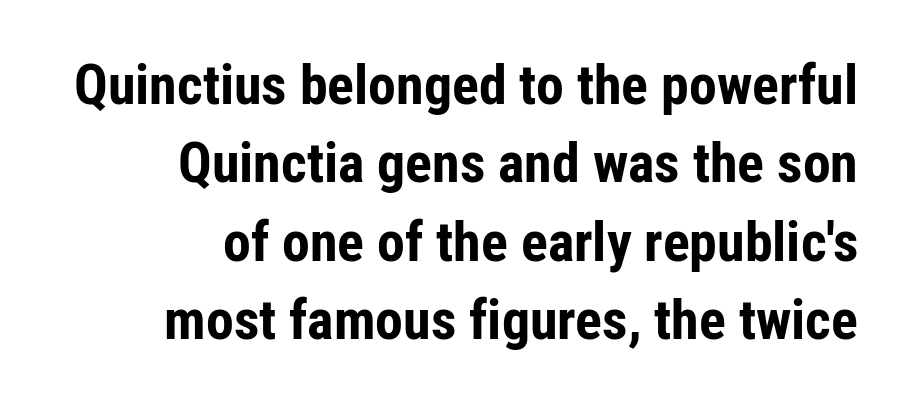
The image shows 56 px bold, condensed sans-serif type, upright; set right-aligned, normal line spacing (1.4x), normal letter spacing, not underlined; low stroke contrast and a medium x-height.
